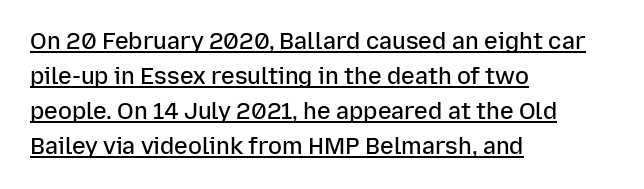
Check the space under the baseline: a stroke is drawn there. In terms of posture, this sample is upright. Visually the block forms a straight wall on the left and a jagged coastline on the right. The vertical gap from one line to the next is medium. The type is set solid horizontally, with unmodified tracking. Set as a demibold, roughly 600 on the weight scale.
